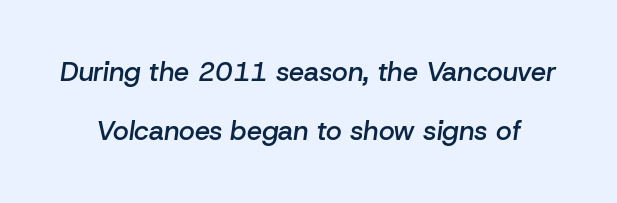
The image shows 27 px text type, italic (leaning right); set loose line spacing (2.2x), normal letter spacing, not underlined.
